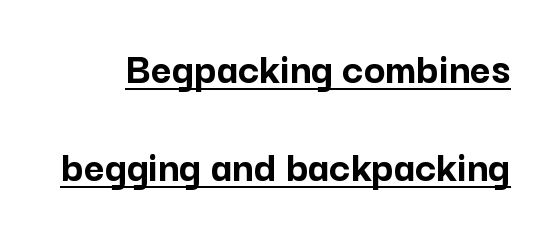
Q: Is the text bold? A: Yes.
Q: Is the text italic (slanted)? A: No, it is upright.
Q: Is the typeface a serif or a sans-serif typeface? A: Sans-serif.
Q: Is the text underlined? A: Yes.
Q: Is the spacing between letters normal or unusually wide? A: Normal.
Q: Is the spacing between lines tight, normal or loose? A: Loose.
Q: Width (condensed, normal, or wide)? A: Normal.
Q: Stroke contrast? A: Low.
Q: x-height? A: Medium.
Q: Monospaced? A: No.
